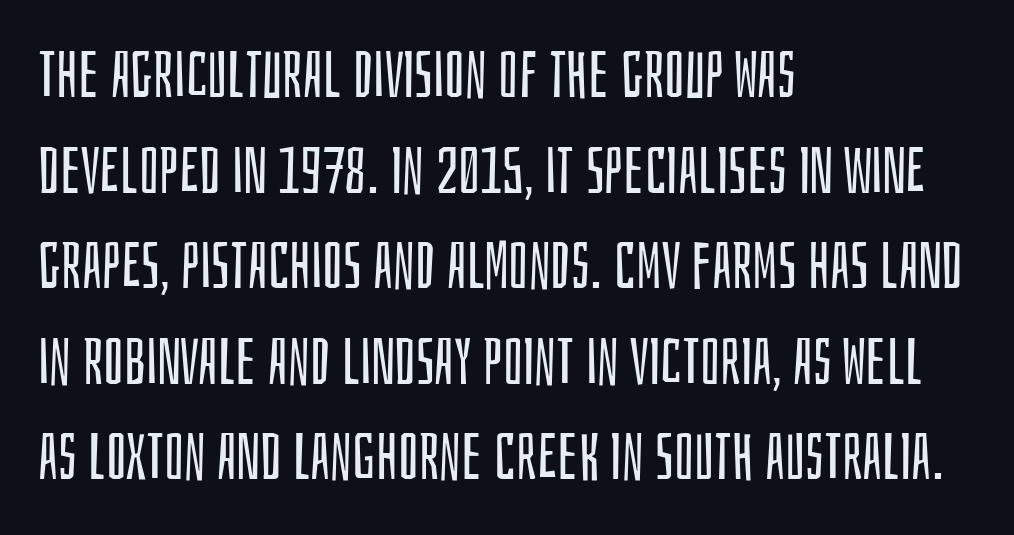
The image shows 65 px regular-weight, condensed sans-serif type, upright; set left-aligned, normal line spacing (1.47x), normal letter spacing, not underlined; low stroke contrast and a large x-height.
